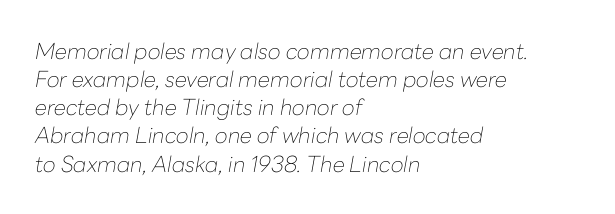
The image shows 22 px text type, italic (leaning right); set left-aligned, normal line spacing (1.28x), normal letter spacing, not underlined.
